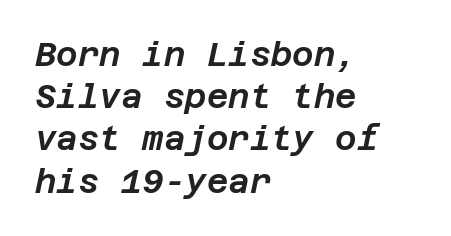
The image shows 33 px text type, italic (leaning right); set left-aligned, normal line spacing (1.28x), normal letter spacing, not underlined; low stroke contrast and a large x-height.
